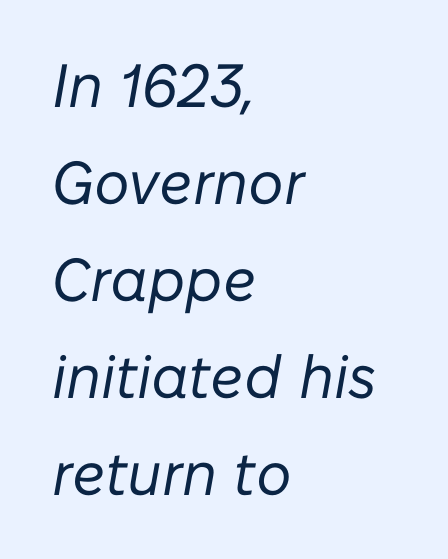
The image shows 61 px regular-weight type, italic (leaning right); set left-aligned, normal line spacing (1.59x), normal letter spacing, not underlined; low stroke contrast and a medium x-height.
